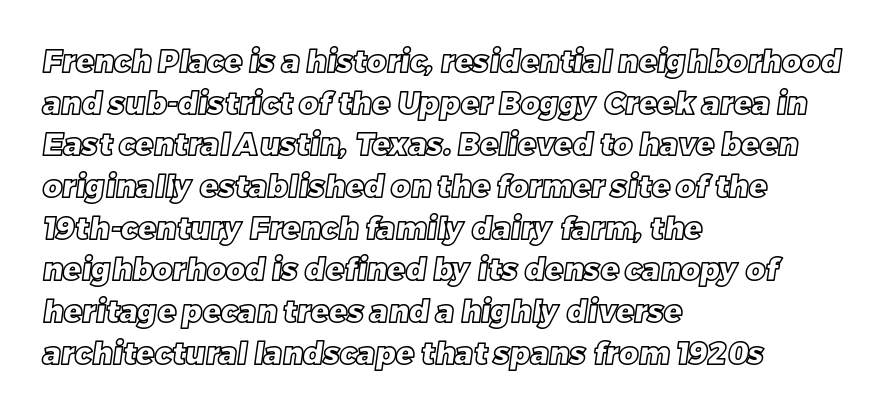
Unmarked baselines from the first word to the last. The space between consecutive lines is moderate. Nothing unusual about the tracking: characters are spaced as the font intends. Is this a fixed-width face? No — the glyphs have proportional, varying widths. The rendering anchors every line to the left-hand side.
